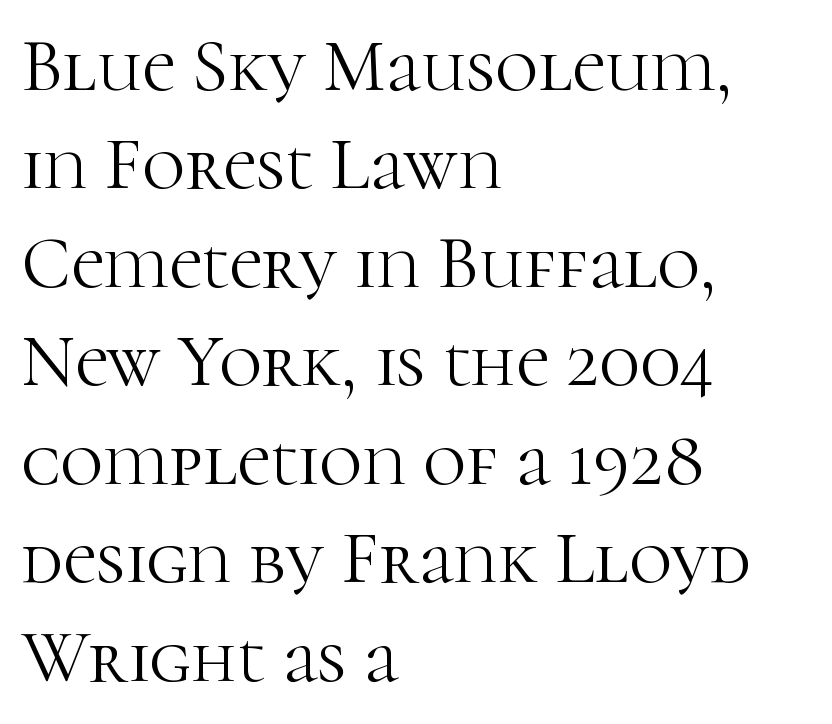
The paragraph shown leans on its left margin. Every stem runs plumb, perpendicular to the baseline. Caption: standard tracking, unaltered. No extra ink here — the face is not bold.
